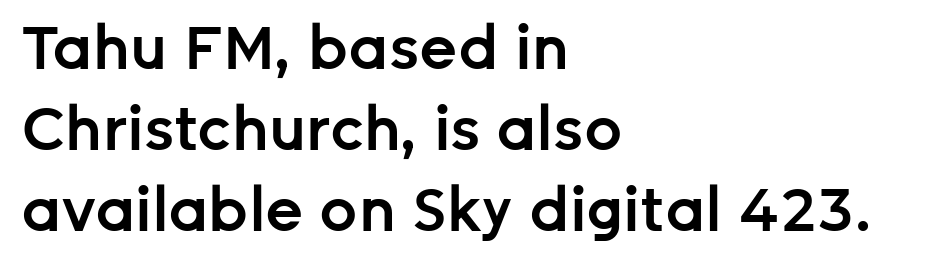
The image shows 60 px semibold sans-serif type, upright; set left-aligned, normal line spacing (1.35x), normal letter spacing, not underlined; low stroke contrast and a medium x-height.
